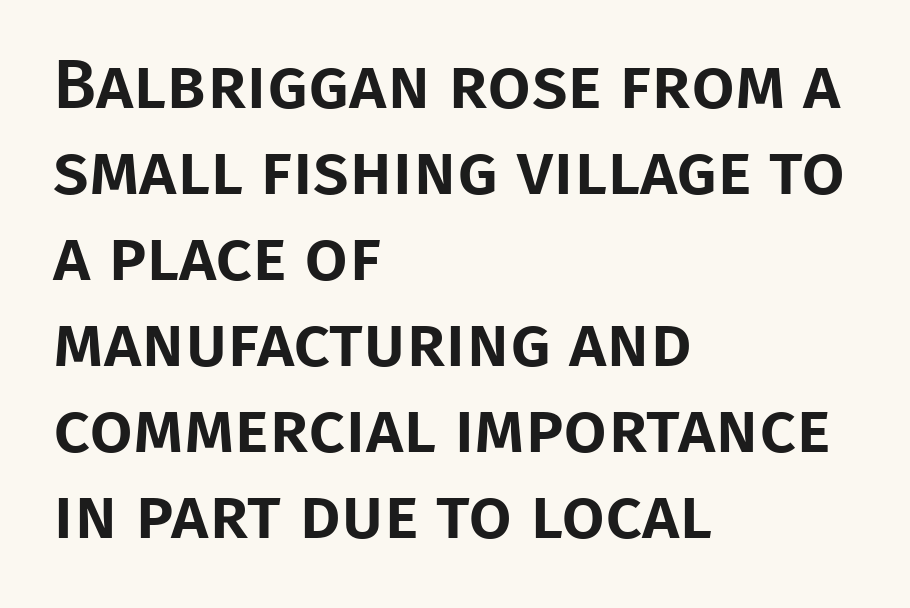
The image shows 70 px sans-serif type, upright; set left-aligned, line spacing 1.23x, normal letter spacing, not underlined; low stroke contrast and a large x-height.
